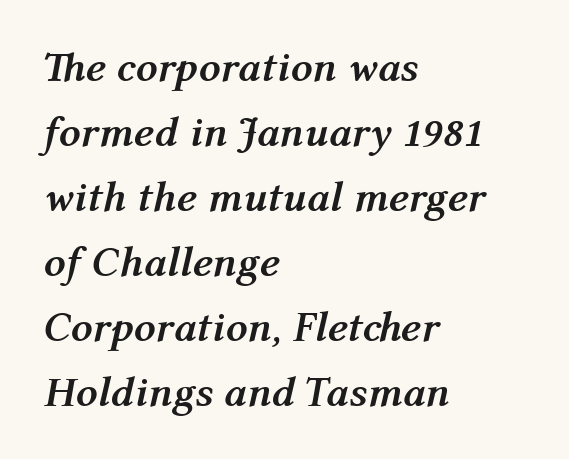
{"italic": "yes", "lean": "right", "slant_degrees": 12, "bold": "yes", "weight": "semibold", "width": "normal", "stroke_contrast": "medium", "x_height": "medium", "monospaced": "no", "underline": "no", "align": "left", "line_spacing": "normal", "line_spacing_ratio": 1.51, "letter_spacing": "normal", "letter_spacing_em": 0.0, "glyph_px": 43}
